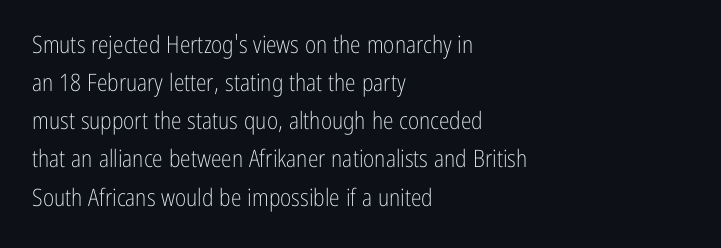
{"italic": "no", "bold": "no", "underline": "no", "align": "left", "line_spacing": "normal", "line_spacing_ratio": 1.59, "letter_spacing": "normal", "letter_spacing_em": 0.0, "glyph_px": 24}
